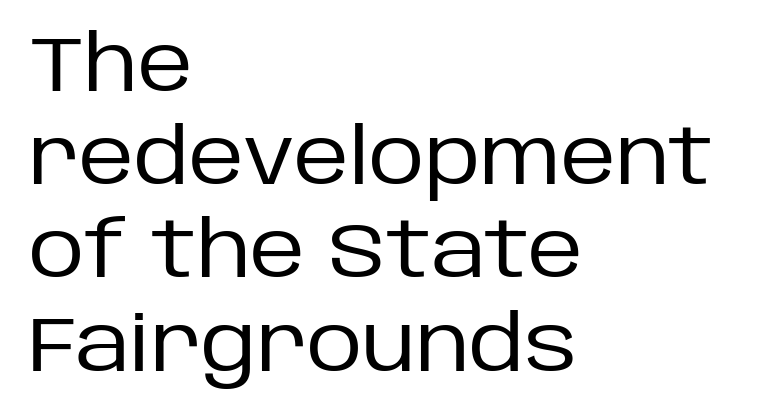
Default kerning and tracking; the words read as compact shapes. Heaviness? Minimal to ordinary, like unemphasized prose. Nobody drew a line under any word here. The letters advance in unequal steps, a hallmark of proportional type.
